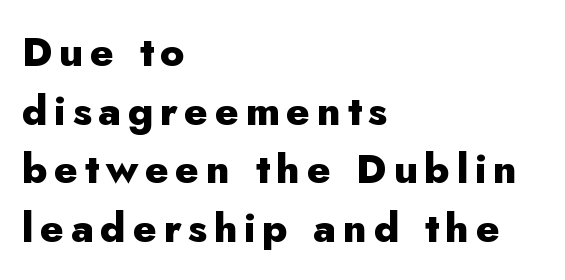
The image shows 41 px heavy sans-serif type, upright; set left-aligned, normal line spacing (1.43x), not underlined; low stroke contrast and a small x-height.
